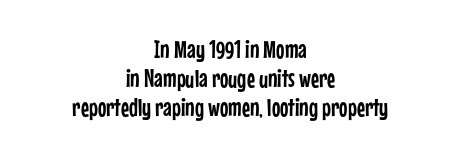
The image shows 25 px text type, upright; set centered, line spacing 1.17x, normal letter spacing, not underlined.
